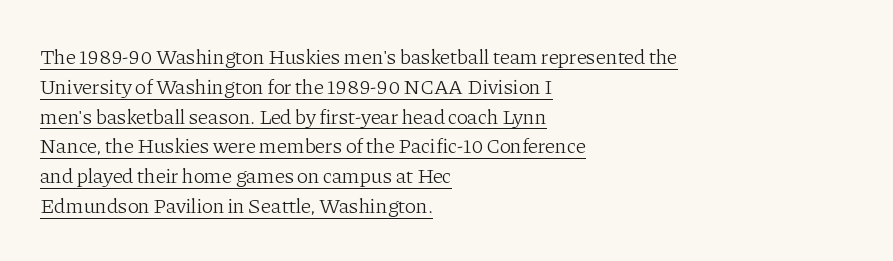
{"italic": "no", "bold": "no", "underline": "yes", "align": "left", "line_spacing": "normal", "line_spacing_ratio": 1.42, "letter_spacing": "normal", "letter_spacing_em": 0.0, "glyph_px": 21}
